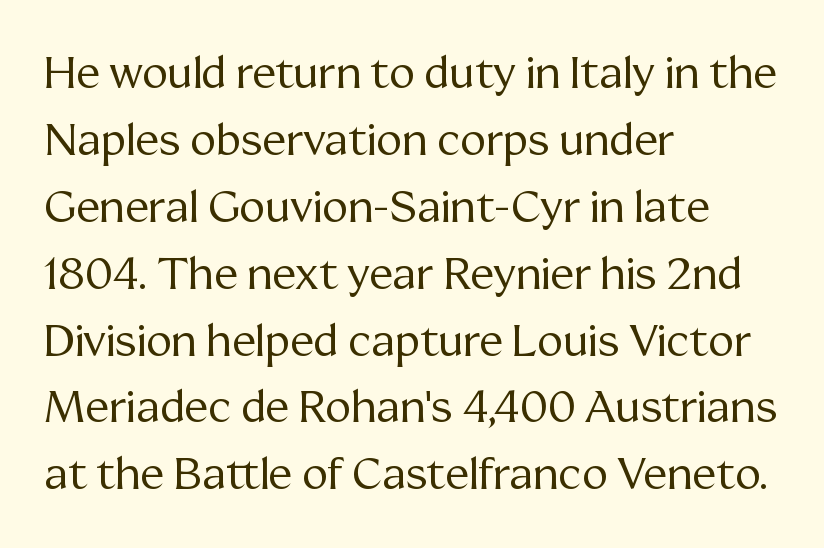
The image shows 44 px regular-weight serif type, upright; set left-aligned, normal line spacing (1.52x), normal letter spacing, not underlined; medium stroke contrast and a medium x-height.
